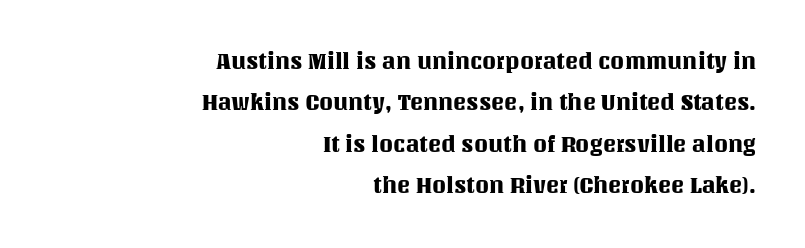
Q: Is the text italic (slanted)? A: No, it is upright.
Q: Is the text underlined? A: No.
Q: How is the paragraph aligned? A: Right-aligned.
Q: Is the spacing between letters normal or unusually wide? A: Normal.
